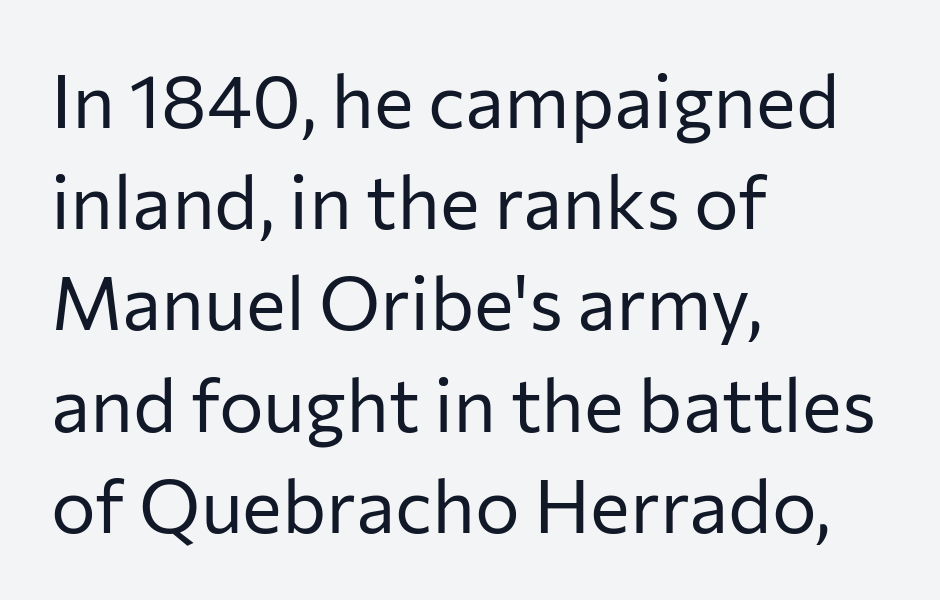
{"serif": "no", "italic": "no", "bold": "no", "weight": "regular", "width": "normal", "stroke_contrast": "low", "x_height": "medium", "monospaced": "no", "underline": "no", "align": "left", "line_spacing": "normal", "line_spacing_ratio": 1.35, "letter_spacing": "normal", "letter_spacing_em": 0.0, "glyph_px": 75}
